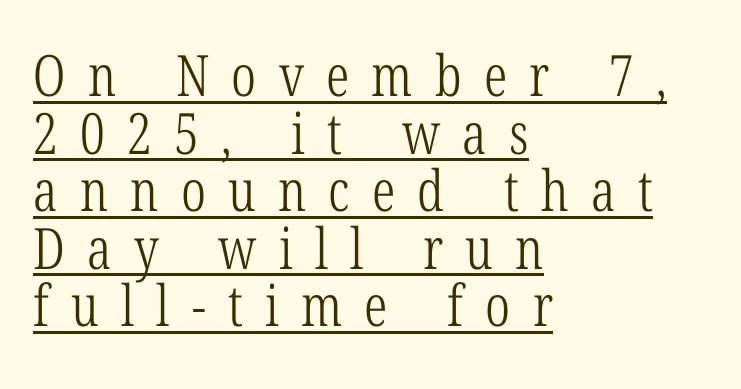
The image shows 57 px light, condensed serif type, upright; set left-aligned, tight line spacing (1.01x), unusually wide letter spacing (+0.39 em), underlined; low stroke contrast and a medium x-height.
